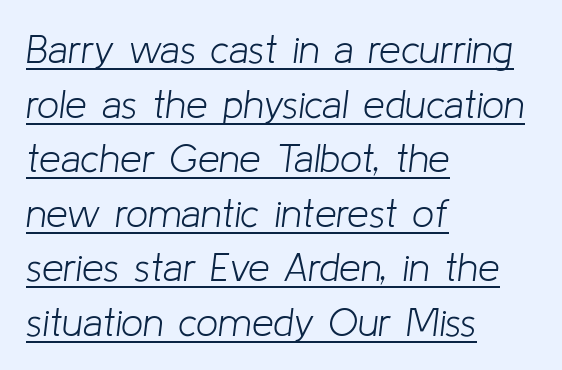
Decoration check: the copy is underlined. Alignment: flush left. This sample uses plain, unmodified letter spacing. Emphasis-style slanted type is in use.
